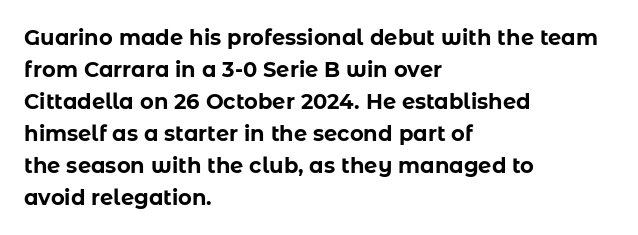
{"italic": "no", "bold": "yes", "underline": "no", "align": "left", "line_spacing": "normal", "line_spacing_ratio": 1.52, "letter_spacing": "normal", "letter_spacing_em": 0.0, "glyph_px": 21}
